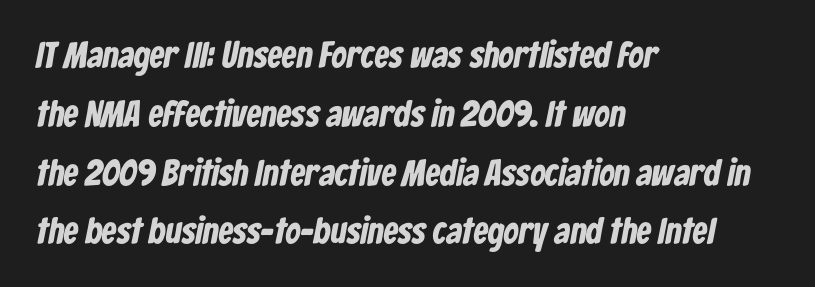
Q: Is the text bold? A: Yes.
Q: Is the typeface a serif or a sans-serif typeface? A: Sans-serif.
Q: Is the text underlined? A: No.
Q: How is the paragraph aligned? A: Left-aligned.
Q: Is the spacing between letters normal or unusually wide? A: Normal.
Q: Is the spacing between lines tight, normal or loose? A: Normal.
Q: Width (condensed, normal, or wide)? A: Condensed.
Q: Stroke contrast? A: Low.
Q: x-height? A: Medium.
Q: Monospaced? A: No.
